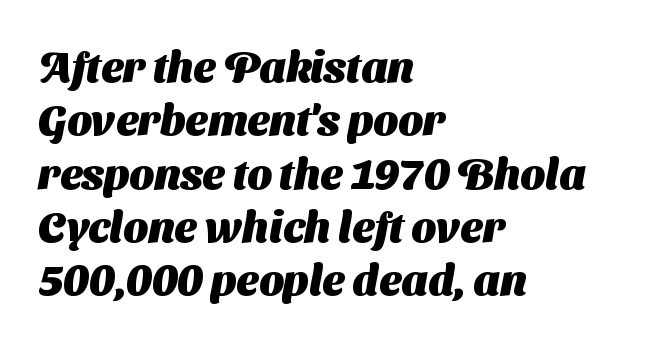
{"serif": "no", "bold": "yes", "weight": "heavy", "width": "normal", "stroke_contrast": "medium", "x_height": "medium", "monospaced": "no", "underline": "no", "align": "left", "line_spacing_ratio": 1.24, "letter_spacing": "normal", "letter_spacing_em": 0.0, "glyph_px": 43}
